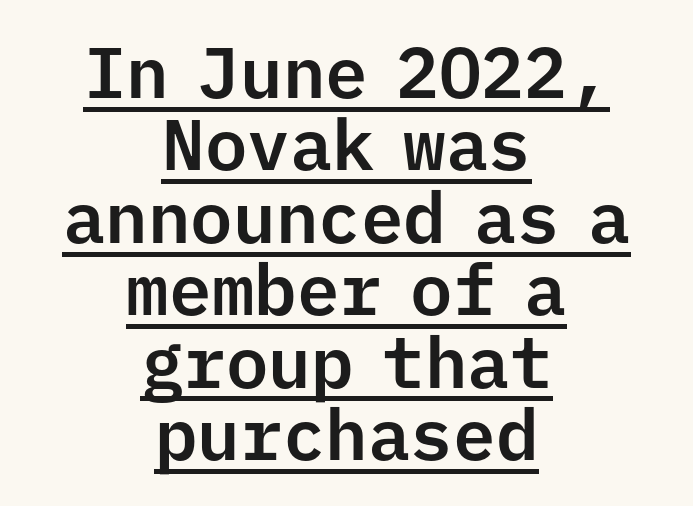
Q: Is the text italic (slanted)? A: No, it is upright.
Q: Is the typeface a serif or a sans-serif typeface? A: Sans-serif.
Q: Is the text underlined? A: Yes.
Q: How is the paragraph aligned? A: Centered.
Q: Is the spacing between letters normal or unusually wide? A: Normal.
Q: Is the spacing between lines tight, normal or loose? A: Tight.
Q: Width (condensed, normal, or wide)? A: Normal.
Q: Stroke contrast? A: Low.
Q: x-height? A: Medium.
Q: Monospaced? A: Yes.
